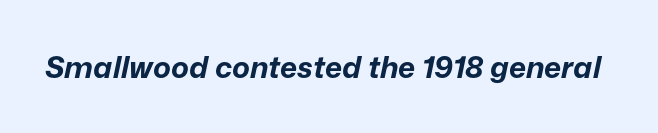
{"italic": "yes", "lean": "right", "slant_degrees": 12, "bold": "yes", "weight": "bold", "width": "normal", "stroke_contrast": "low", "x_height": "medium", "monospaced": "no", "underline": "no", "letter_spacing": "normal", "letter_spacing_em": 0.0, "glyph_px": 30}
